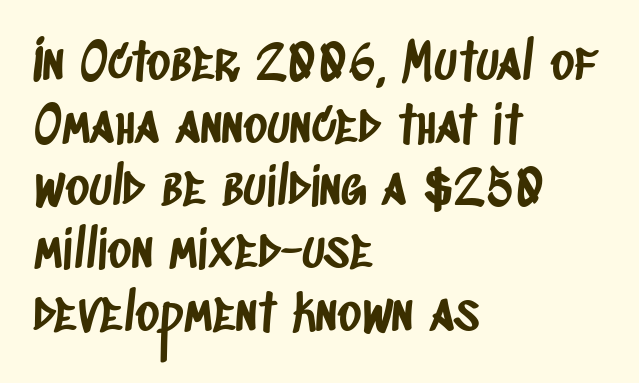
{"serif": "no", "width": "condensed", "stroke_contrast": "low", "x_height": "large", "monospaced": "no", "underline": "no", "align": "left", "line_spacing_ratio": 1.23, "letter_spacing": "normal", "letter_spacing_em": 0.0, "glyph_px": 51}
